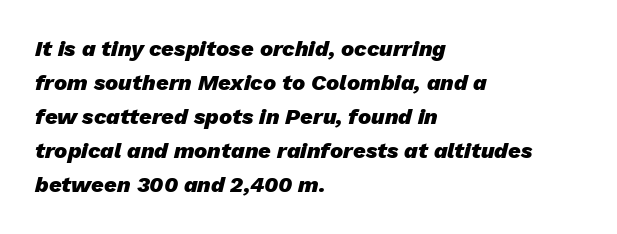
The image shows 22 px bold type, italic (leaning right); set left-aligned, normal line spacing (1.55x), normal letter spacing, not underlined.
